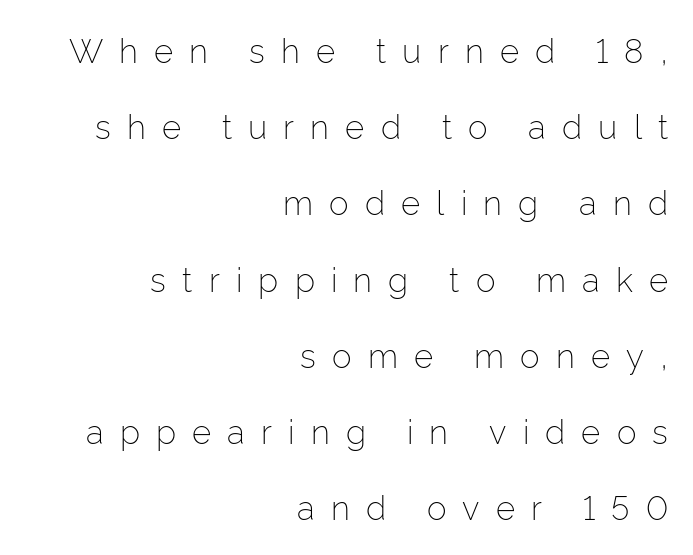
The typography opts for an upright posture over an oblique one. Bold? No — there's no thickening of the strokes. The zone under the glyphs is completely vacant. Observe the absence of serifs on each vertical stroke in this sample. Tracking value appears strongly positive — letters spread wide.
